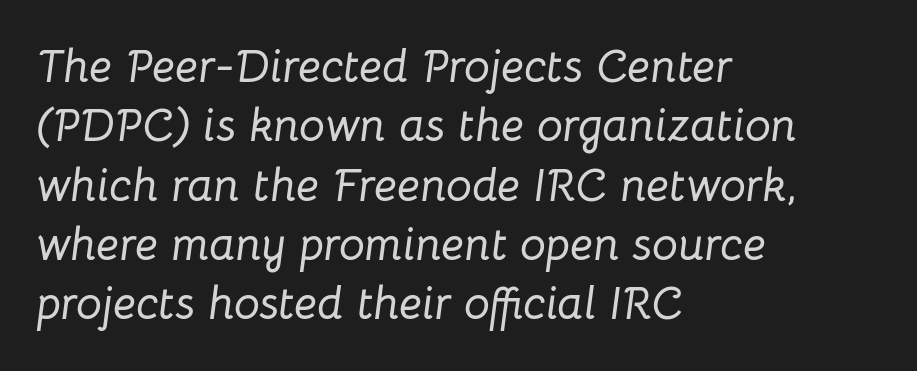
The image shows 46 px text type, italic (leaning right); set left-aligned, normal line spacing (1.29x), normal letter spacing, not underlined; low stroke contrast and a medium x-height.
